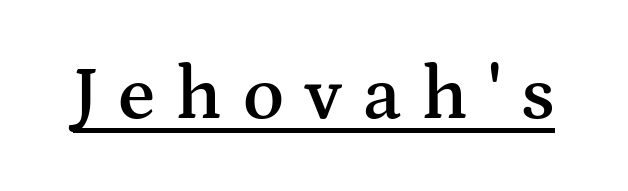
Q: Is the text bold? A: Semi-bold.
Q: Is the text italic (slanted)? A: No, it is upright.
Q: Is the typeface a serif or a sans-serif typeface? A: Serif.
Q: Is the text underlined? A: Yes.
Q: Is the spacing between letters normal or unusually wide? A: Unusually wide.
Q: Width (condensed, normal, or wide)? A: Wide.
Q: Stroke contrast? A: Medium.
Q: x-height? A: Medium.
Q: Monospaced? A: No.
